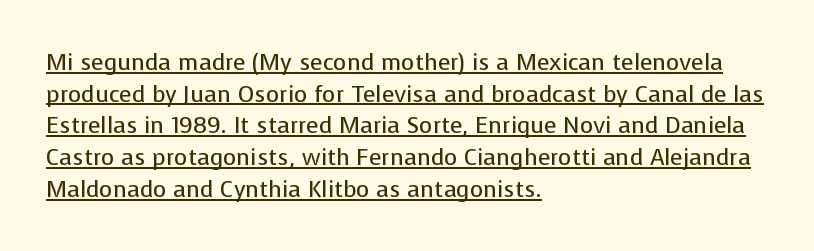
Compared with typical body copy, the letter spacing here is the same. The letterforms sit at book weight or below. If you drew a line through each stem, it would be perfectly vertical. Does a line run under the words? Yes, clearly.
